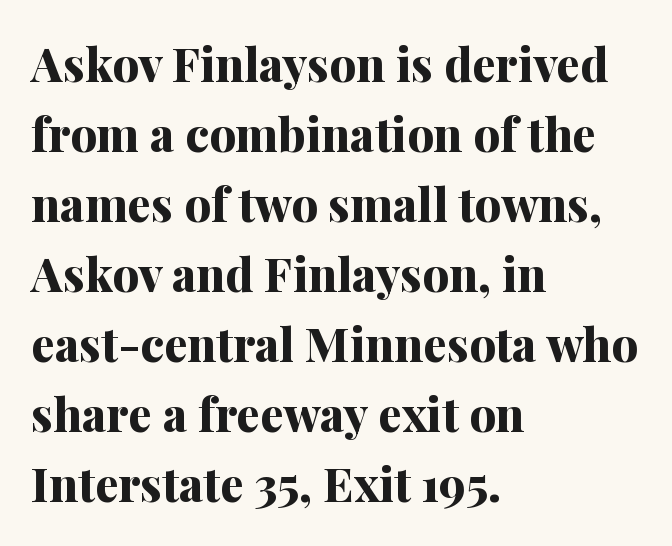
Q: Is the text bold? A: Yes.
Q: Is the text italic (slanted)? A: No, it is upright.
Q: Is the typeface a serif or a sans-serif typeface? A: Serif.
Q: Is the text underlined? A: No.
Q: How is the paragraph aligned? A: Left-aligned.
Q: Is the spacing between letters normal or unusually wide? A: Normal.
Q: Is the spacing between lines tight, normal or loose? A: Normal.
Q: Width (condensed, normal, or wide)? A: Normal.
Q: Stroke contrast? A: Medium.
Q: x-height? A: Medium.
Q: Monospaced? A: No.
